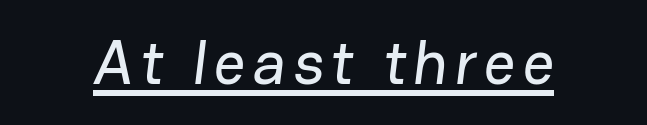
{"serif": "no", "width": "normal", "stroke_contrast": "low", "x_height": "medium", "monospaced": "no", "underline": "yes", "glyph_px": 62}
